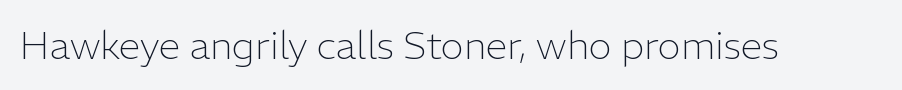
The letters advance in unequal steps, a hallmark of proportional type. Type style note: lacks serifs. Compared with typical body copy, the letter spacing here is the same. Heft: none added — not bold. Notice how the stems are strictly vertical — no italics here. Beneath every word, the page is bare.
